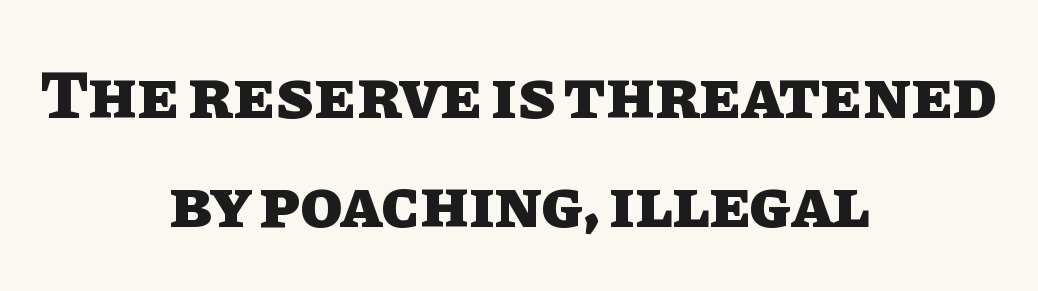
Q: Is the text bold? A: Yes.
Q: Is the text italic (slanted)? A: No, it is upright.
Q: Is the text underlined? A: No.
Q: How is the paragraph aligned? A: Centered.
Q: Is the spacing between letters normal or unusually wide? A: Normal.
Q: Is the spacing between lines tight, normal or loose? A: Normal.
Q: Width (condensed, normal, or wide)? A: Normal.
Q: Stroke contrast? A: Low.
Q: x-height? A: Large.
Q: Monospaced? A: No.
